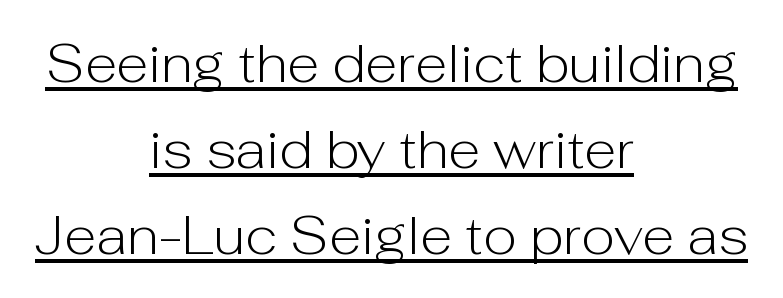
The horizontal fit of the characters is conventional and even. A rule runs beneath these lines of type. Compared with a flush-left layout, this one balances lines on the center instead. The face used here is proportionally spaced, like ordinary book or web type.
